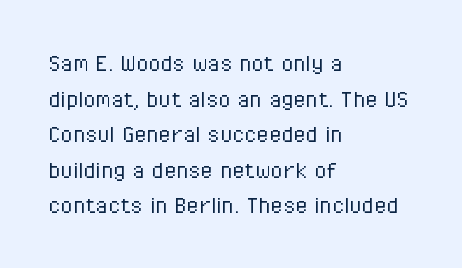
{"serif": "no", "italic": "no", "bold": "no", "weight": "light", "width": "condensed", "stroke_contrast": "low", "x_height": "medium", "monospaced": "no", "underline": "no", "align": "left", "line_spacing": "normal", "line_spacing_ratio": 1.27, "letter_spacing": "normal", "letter_spacing_em": 0.0, "glyph_px": 28}
